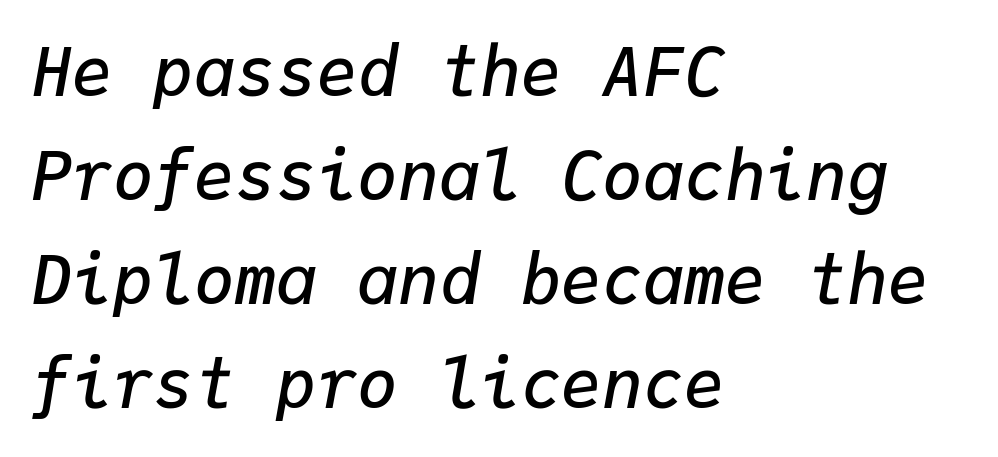
Q: Is the text bold? A: Semi-bold.
Q: Is the text italic (slanted)? A: Yes, it leans right by about 9 degrees.
Q: Is the text underlined? A: No.
Q: How is the paragraph aligned? A: Left-aligned.
Q: Is the spacing between letters normal or unusually wide? A: Normal.
Q: Is the spacing between lines tight, normal or loose? A: Normal.
Q: Width (condensed, normal, or wide)? A: Normal.
Q: Stroke contrast? A: Low.
Q: x-height? A: Medium.
Q: Monospaced? A: Yes.
